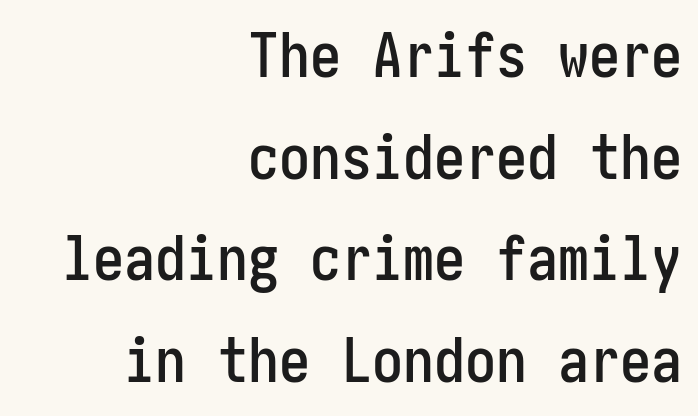
The image shows 62 px condensed sans-serif type, upright; set right-aligned, normal line spacing (1.64x), normal letter spacing, not underlined; low stroke contrast and a medium x-height.
